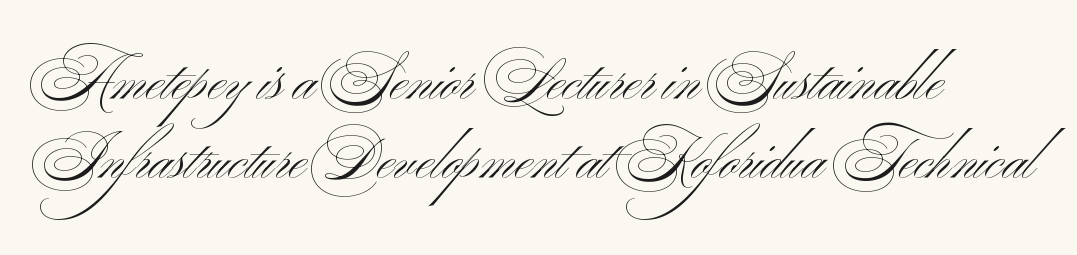
{"serif": "no", "bold": "no", "weight": "light", "width": "wide", "stroke_contrast": "medium", "x_height": "small", "monospaced": "no", "underline": "no", "line_spacing": "normal", "line_spacing_ratio": 1.39, "letter_spacing": "normal", "letter_spacing_em": 0.0, "glyph_px": 57}
